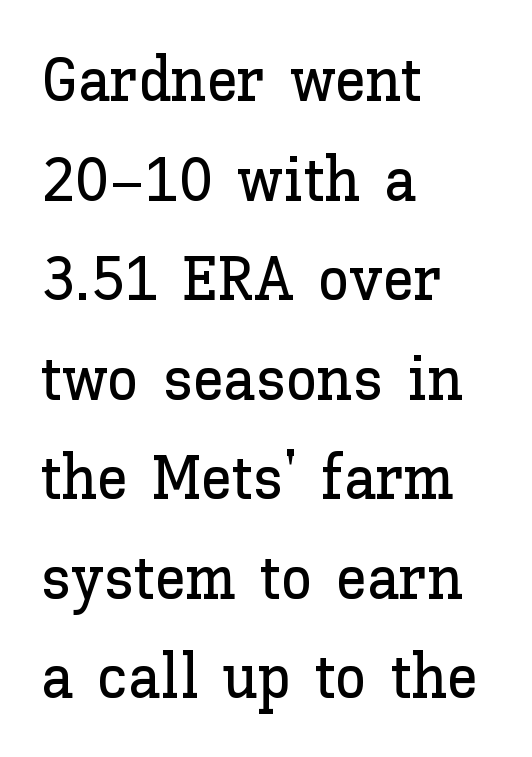
Q: Is the text italic (slanted)? A: No, it is upright.
Q: Is the text underlined? A: No.
Q: How is the paragraph aligned? A: Left-aligned.
Q: Is the spacing between letters normal or unusually wide? A: Normal.
Q: Is the spacing between lines tight, normal or loose? A: Normal.
Q: Width (condensed, normal, or wide)? A: Normal.
Q: Stroke contrast? A: Low.
Q: x-height? A: Medium.
Q: Monospaced? A: No.
